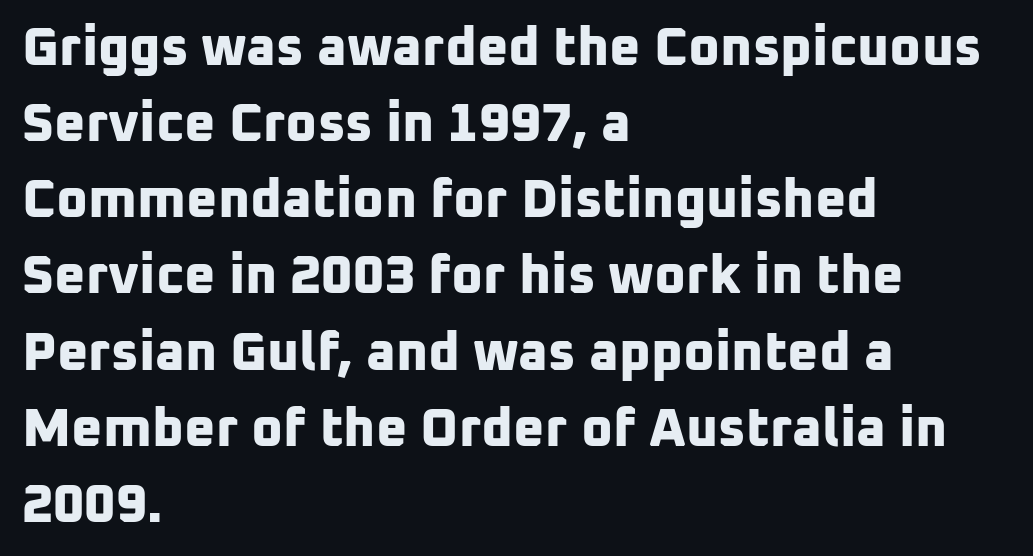
{"serif": "no", "bold": "yes", "weight": "bold", "width": "normal", "stroke_contrast": "low", "x_height": "medium", "monospaced": "no", "underline": "no", "align": "left", "line_spacing": "normal", "line_spacing_ratio": 1.41, "letter_spacing": "normal", "letter_spacing_em": 0.0, "glyph_px": 54}
